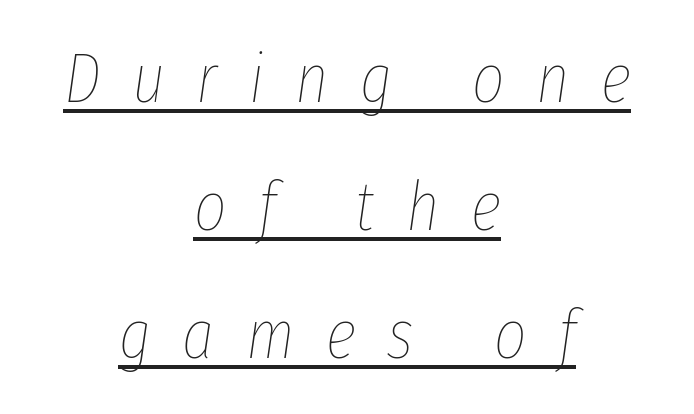
The image shows 70 px thin, condensed type, italic (leaning right); set centered, line spacing 1.83x, unusually wide letter spacing (+0.45 em), underlined; low stroke contrast and a medium x-height.
